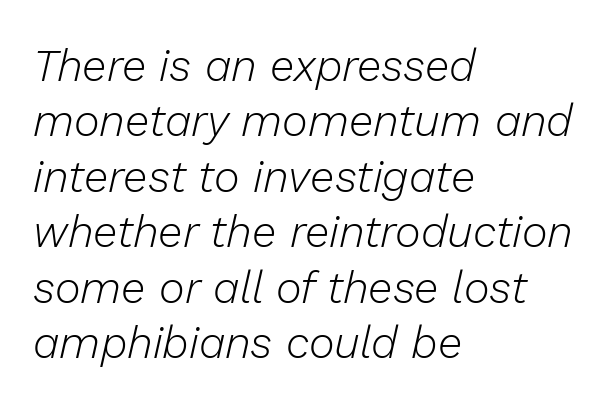
{"italic": "yes", "lean": "right", "slant_degrees": 13, "bold": "no", "weight": "light", "width": "normal", "stroke_contrast": "low", "x_height": "medium", "monospaced": "no", "underline": "no", "align": "left", "line_spacing": "normal", "line_spacing_ratio": 1.26, "letter_spacing": "normal", "letter_spacing_em": 0.0, "glyph_px": 44}
